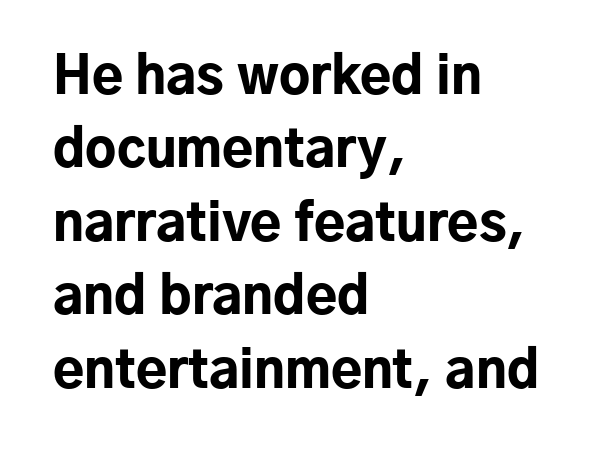
Character widths vary here, with narrow letters taking less room than wide ones. This rendering leaves character spacing at its baseline value. The text was rendered using a sans face with plain stroke endings. The text block is weighted toward the left margin, trailing off unevenly rightward.
